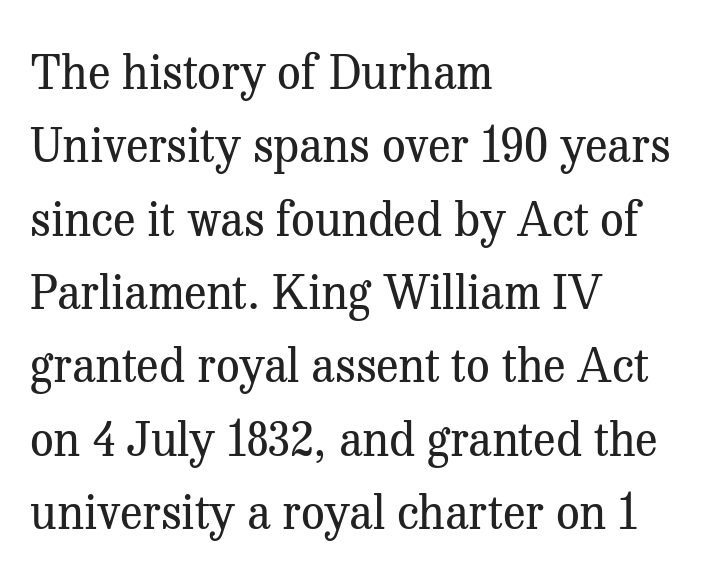
{"serif": "yes", "italic": "no", "bold": "no", "weight": "regular", "width": "normal", "stroke_contrast": "medium", "x_height": "medium", "monospaced": "no", "underline": "no", "align": "left", "line_spacing": "normal", "line_spacing_ratio": 1.56, "letter_spacing": "normal", "letter_spacing_em": 0.0, "glyph_px": 47}
